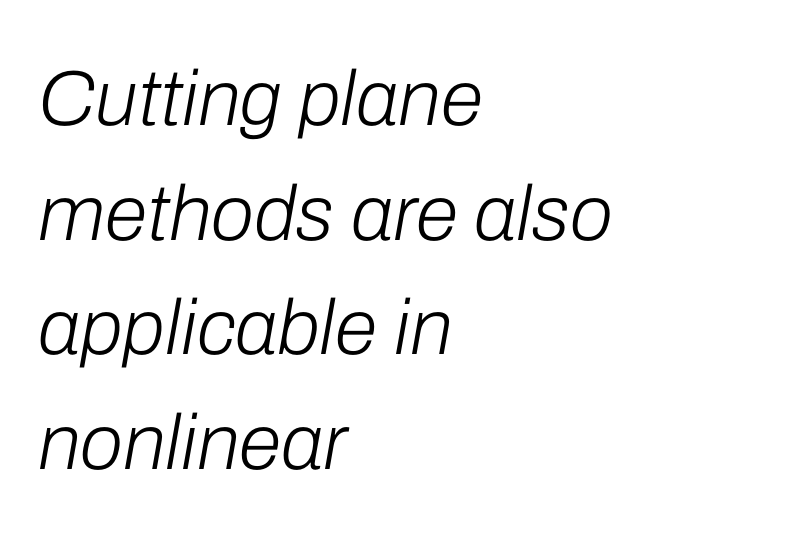
Q: Is the text bold? A: No.
Q: Is the text italic (slanted)? A: Yes, it leans right by about 10 degrees.
Q: Is the text underlined? A: No.
Q: How is the paragraph aligned? A: Left-aligned.
Q: Is the spacing between letters normal or unusually wide? A: Normal.
Q: Is the spacing between lines tight, normal or loose? A: Normal.
Q: Width (condensed, normal, or wide)? A: Normal.
Q: Stroke contrast? A: Low.
Q: x-height? A: Medium.
Q: Monospaced? A: No.
